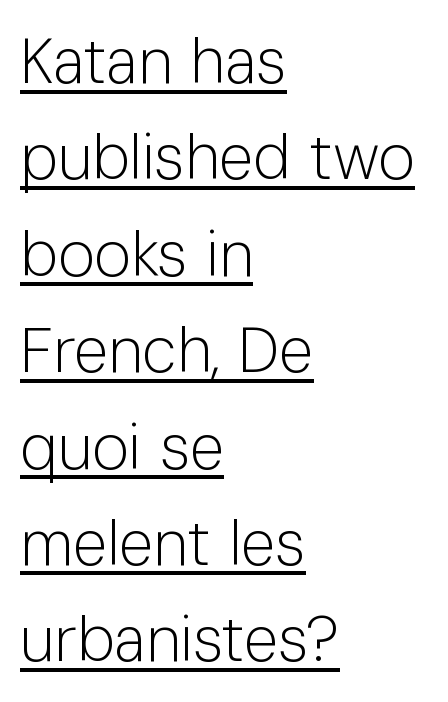
Q: Is the text bold? A: No.
Q: Is the text italic (slanted)? A: No, it is upright.
Q: Is the typeface a serif or a sans-serif typeface? A: Sans-serif.
Q: Is the text underlined? A: Yes.
Q: How is the paragraph aligned? A: Left-aligned.
Q: Is the spacing between letters normal or unusually wide? A: Normal.
Q: Is the spacing between lines tight, normal or loose? A: Normal.
Q: Width (condensed, normal, or wide)? A: Normal.
Q: Stroke contrast? A: Low.
Q: x-height? A: Medium.
Q: Monospaced? A: No.
